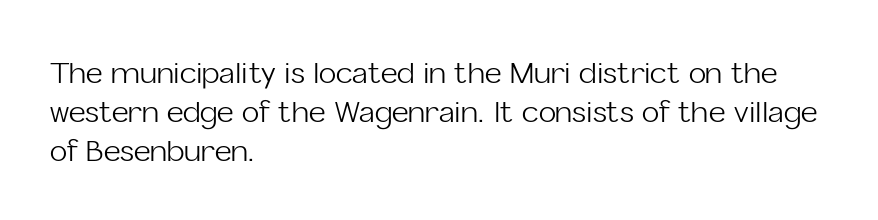
Q: Is the text bold? A: No.
Q: Is the text italic (slanted)? A: No, it is upright.
Q: Is the typeface a serif or a sans-serif typeface? A: Sans-serif.
Q: Is the text underlined? A: No.
Q: How is the paragraph aligned? A: Left-aligned.
Q: Is the spacing between letters normal or unusually wide? A: Normal.
Q: Is the spacing between lines tight, normal or loose? A: Normal.
Q: Width (condensed, normal, or wide)? A: Normal.
Q: Stroke contrast? A: Low.
Q: x-height? A: Medium.
Q: Monospaced? A: No.
